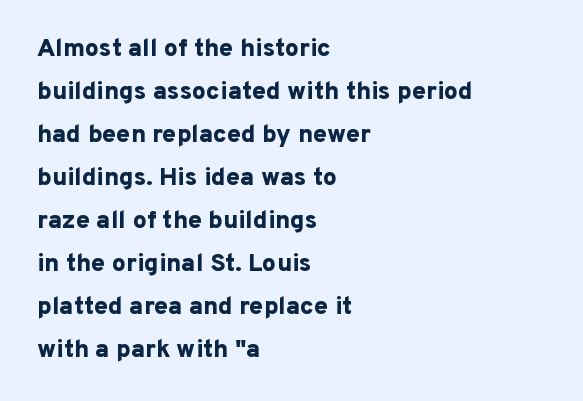
Glyph-to-glyph distance matches everyday printed text. Just letters on the line, the space beneath them empty. Every stem runs plumb, perpendicular to the baseline. Typographic density is high because the face is bold. Caption: multi-line text, flush left, ragged right.
